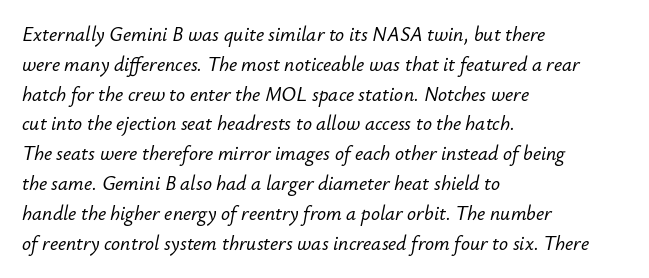
The image shows 20 px text type, italic (leaning right); set left-aligned, normal line spacing (1.49x), normal letter spacing, not underlined.
